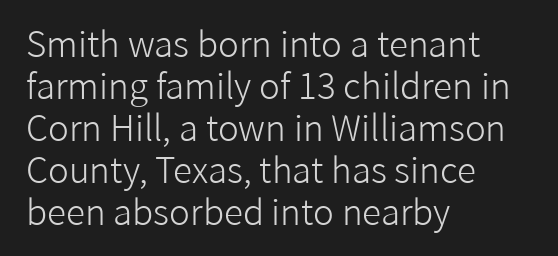
The image shows 35 px light sans-serif type, upright; set left-aligned, line spacing 1.2x, normal letter spacing, not underlined; low stroke contrast and a medium x-height.
